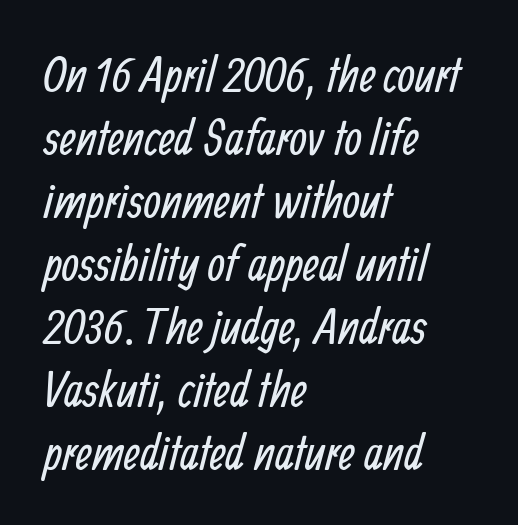
Q: Is the text bold? A: No.
Q: Is the typeface a serif or a sans-serif typeface? A: Sans-serif.
Q: Is the text underlined? A: No.
Q: How is the paragraph aligned? A: Left-aligned.
Q: Is the spacing between letters normal or unusually wide? A: Normal.
Q: Is the spacing between lines tight, normal or loose? A: Normal.
Q: Width (condensed, normal, or wide)? A: Condensed.
Q: Stroke contrast? A: Low.
Q: x-height? A: Medium.
Q: Monospaced? A: No.
